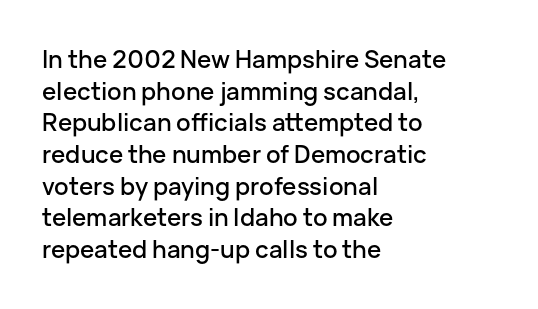
{"italic": "no", "underline": "no", "align": "left", "line_spacing": "normal", "line_spacing_ratio": 1.32, "letter_spacing": "normal", "letter_spacing_em": 0.0, "glyph_px": 24}
